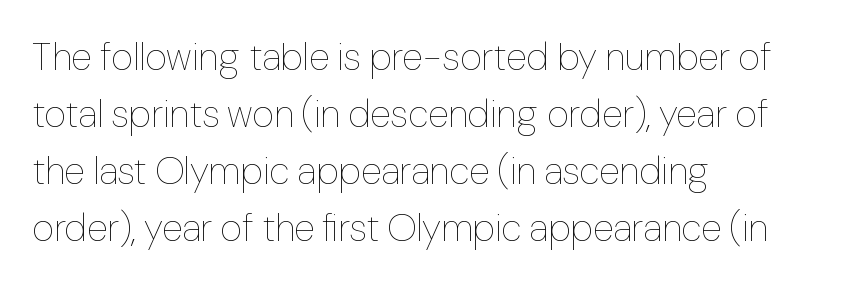
Q: Is the text bold? A: No.
Q: Is the text italic (slanted)? A: No, it is upright.
Q: Is the text underlined? A: No.
Q: How is the paragraph aligned? A: Left-aligned.
Q: Is the spacing between letters normal or unusually wide? A: Normal.
Q: Is the spacing between lines tight, normal or loose? A: Normal.
Q: Width (condensed, normal, or wide)? A: Normal.
Q: Stroke contrast? A: Low.
Q: x-height? A: Medium.
Q: Monospaced? A: No.
